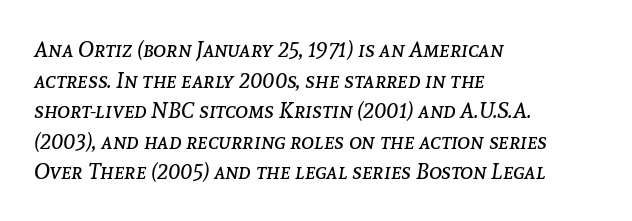
The image shows 22 px text type, italic (leaning right); set left-aligned, normal line spacing (1.39x), normal letter spacing, not underlined.
